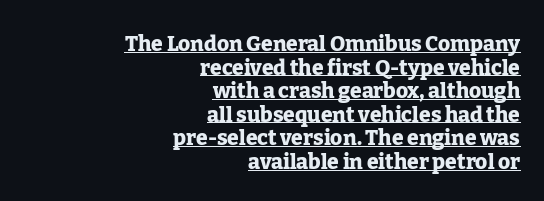
The image shows 21 px bold type, upright; set right-aligned, tight line spacing (1.12x), normal letter spacing, underlined.
